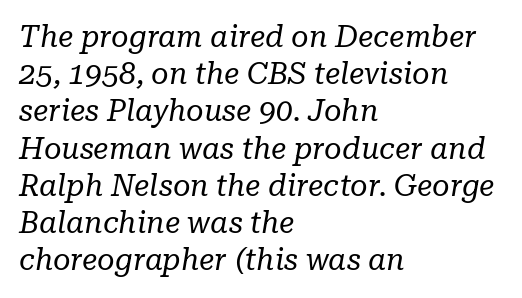
{"serif": "yes", "italic": "yes", "lean": "right", "slant_degrees": 10, "bold": "no", "weight": "regular", "width": "normal", "stroke_contrast": "low", "x_height": "medium", "monospaced": "no", "underline": "no", "align": "left", "line_spacing_ratio": 1.24, "letter_spacing": "normal", "letter_spacing_em": 0.0, "glyph_px": 30}
